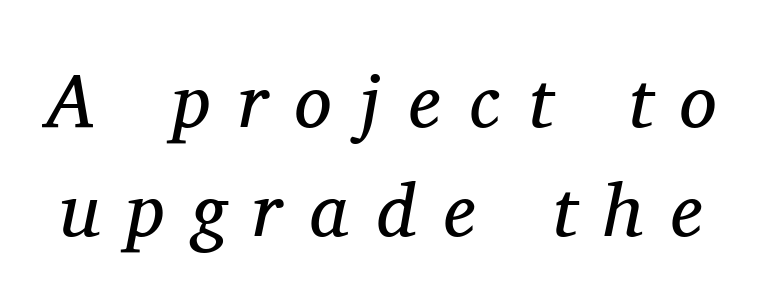
Q: Is the text bold? A: No.
Q: Is the text italic (slanted)? A: Yes, it leans right by about 11 degrees.
Q: Is the typeface a serif or a sans-serif typeface? A: Serif.
Q: Is the text underlined? A: No.
Q: Is the spacing between letters normal or unusually wide? A: Unusually wide.
Q: Is the spacing between lines tight, normal or loose? A: Normal.
Q: Width (condensed, normal, or wide)? A: Normal.
Q: Stroke contrast? A: Medium.
Q: x-height? A: Medium.
Q: Monospaced? A: No.
